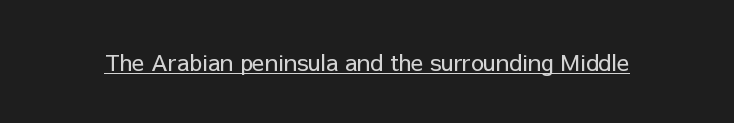
Q: Is the text bold? A: No.
Q: Is the text italic (slanted)? A: No, it is upright.
Q: Is the text underlined? A: Yes.
Q: Is the spacing between letters normal or unusually wide? A: Normal.
